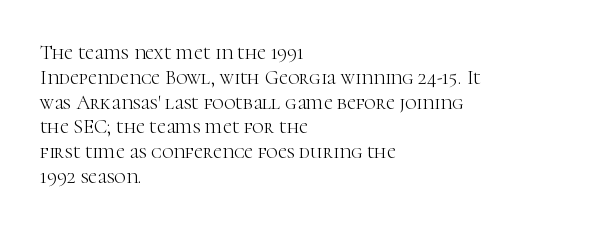
Q: Is the text bold? A: No.
Q: Is the text italic (slanted)? A: No, it is upright.
Q: Is the text underlined? A: No.
Q: How is the paragraph aligned? A: Left-aligned.
Q: Is the spacing between letters normal or unusually wide? A: Normal.
